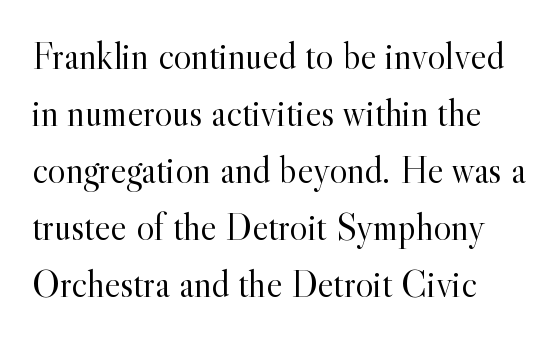
The image shows 38 px light serif type, upright; set left-aligned, normal line spacing (1.5x), normal letter spacing, not underlined; a small x-height.
